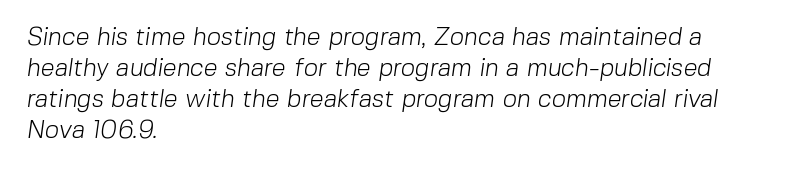
The image shows 25 px text type; set left-aligned, line spacing 1.24x, normal letter spacing, not underlined.
